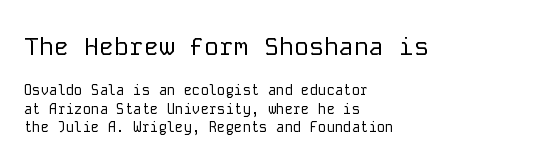
The space directly below the letters is spotless. How are the letters spaced? Ordinarily, with no added tracking. The lettering holds an erect, upright posture throughout. Regarding leading, the lines here are spaced in the standard way. Caption: multi-line text, flush left, ragged right.
